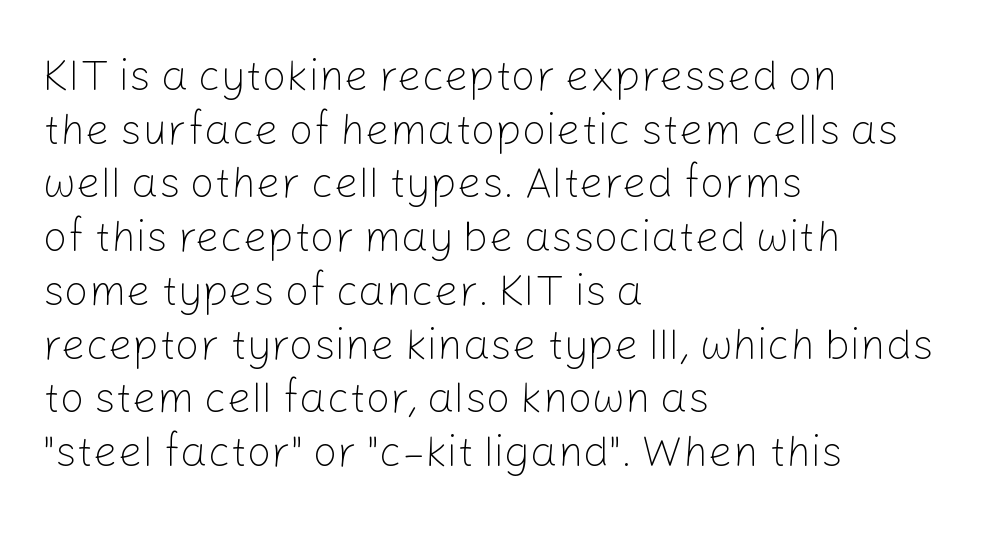
A clean baseline with only descenders dipping below it. The face looks like a standard text weight, possibly lighter. One glance says typical: line gaps are just what's usual. Note the varied advance widths — an 'i' is clearly narrower than an 'm'.
